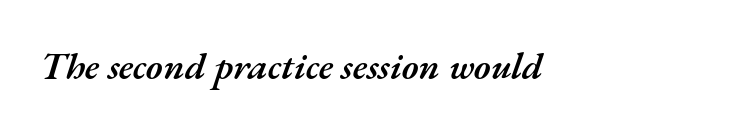
Q: Is the text bold? A: Semi-bold.
Q: Is the text italic (slanted)? A: Yes, it leans right by about 17 degrees.
Q: Is the text underlined? A: No.
Q: Is the spacing between letters normal or unusually wide? A: Normal.
Q: Width (condensed, normal, or wide)? A: Normal.
Q: Stroke contrast? A: Medium.
Q: x-height? A: Small.
Q: Monospaced? A: No.
